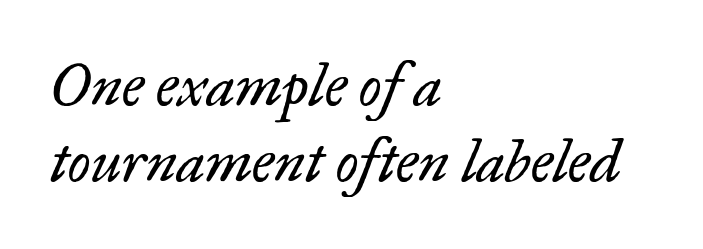
A quiet, ordinary-to-light weight characterises the typeface. Does the lettering tilt? It does — this is italic. The paragraph shown leans on its left margin. Clear beneath every line of the passage. Varying glyph widths throughout — classic text-font behaviour. Summary of vertical rhythm: regular, with standard interline spacing.
